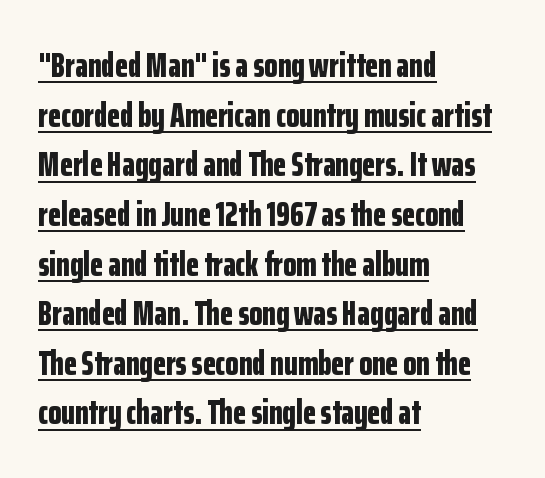
The image shows 34 px bold, condensed sans-serif type, upright; set left-aligned, normal line spacing (1.46x), normal letter spacing, underlined; low stroke contrast and a medium x-height.
